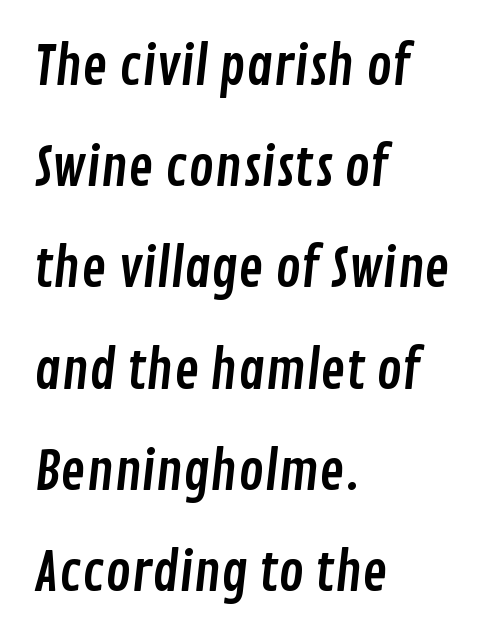
{"serif": "no", "width": "condensed", "stroke_contrast": "low", "x_height": "medium", "monospaced": "no", "underline": "no", "align": "left", "line_spacing": "loose", "line_spacing_ratio": 1.91, "letter_spacing": "normal", "letter_spacing_em": 0.0, "glyph_px": 53}
